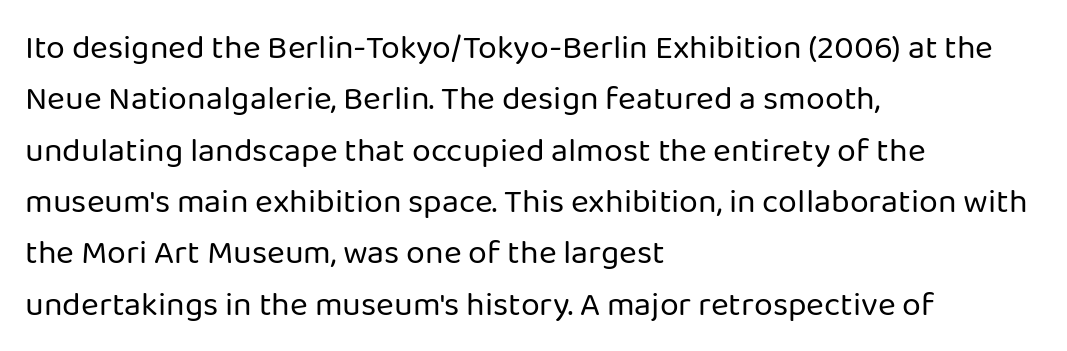
The image shows 34 px regular-weight sans-serif type, upright; set left-aligned, normal line spacing (1.51x), normal letter spacing, not underlined; low stroke contrast and a medium x-height.
